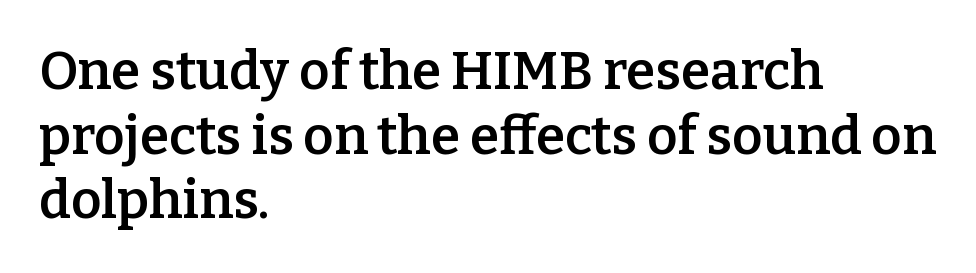
A roman cut, with each character standing at attention. Stroke thickness is moderately raised; the sample reads as semibold. Spacing verdict: proportional, widths tailored to each character. The font family rendered here belongs to the serif group. All the whitespace from short lines collects on the right. Tracking here is standard; glyphs follow each other at the usual distance.
